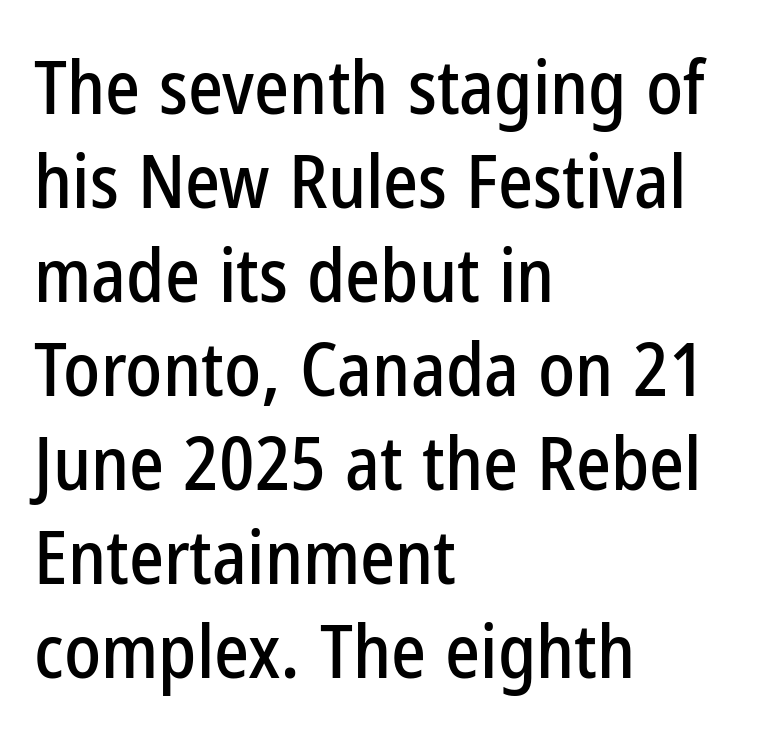
Q: Is the text italic (slanted)? A: No, it is upright.
Q: Is the typeface a serif or a sans-serif typeface? A: Sans-serif.
Q: Is the text underlined? A: No.
Q: How is the paragraph aligned? A: Left-aligned.
Q: Is the spacing between letters normal or unusually wide? A: Normal.
Q: Is the spacing between lines tight, normal or loose? A: Normal.
Q: Width (condensed, normal, or wide)? A: Condensed.
Q: Stroke contrast? A: Low.
Q: x-height? A: Medium.
Q: Monospaced? A: No.
